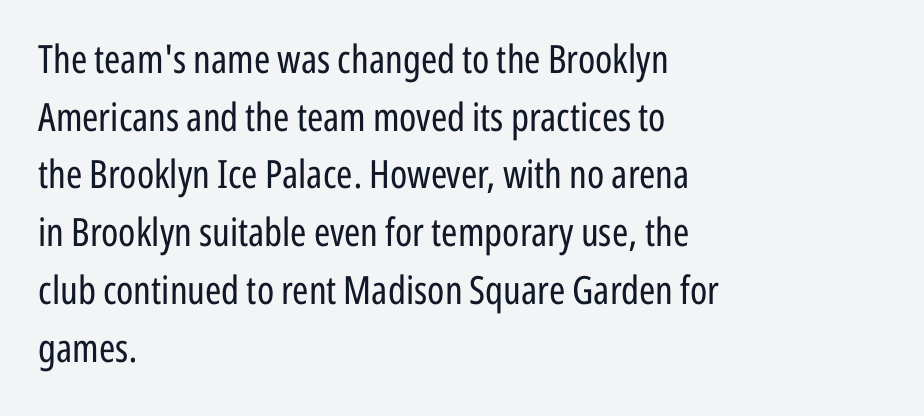
Q: Is the text bold? A: No.
Q: Is the text italic (slanted)? A: No, it is upright.
Q: Is the typeface a serif or a sans-serif typeface? A: Sans-serif.
Q: Is the text underlined? A: No.
Q: How is the paragraph aligned? A: Left-aligned.
Q: Is the spacing between letters normal or unusually wide? A: Normal.
Q: Is the spacing between lines tight, normal or loose? A: Normal.
Q: Width (condensed, normal, or wide)? A: Condensed.
Q: Stroke contrast? A: Low.
Q: x-height? A: Medium.
Q: Monospaced? A: No.
